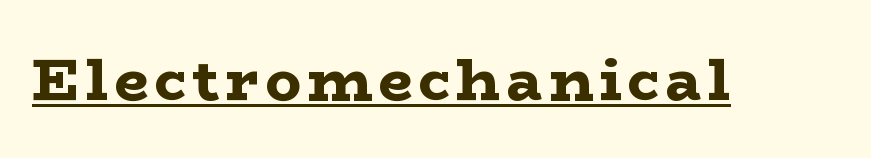
The image shows 60 px bold, wide serif type, upright; set underlined; low stroke contrast and a medium x-height.
